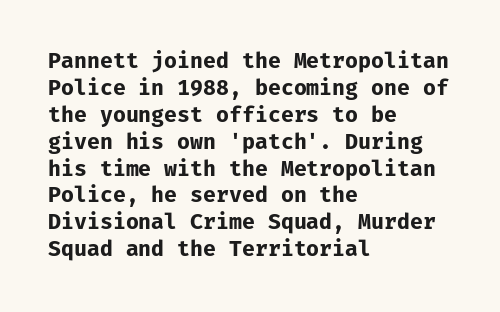
Q: Is the text bold? A: Yes.
Q: Is the text italic (slanted)? A: No, it is upright.
Q: Is the text underlined? A: No.
Q: How is the paragraph aligned? A: Left-aligned.
Q: Is the spacing between letters normal or unusually wide? A: Normal.
Q: Is the spacing between lines tight, normal or loose? A: Normal.
